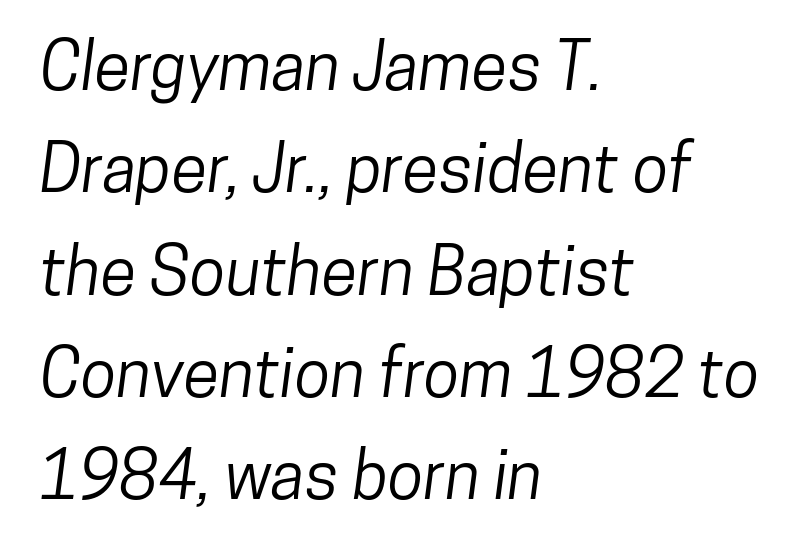
These lines are set flush left with a ragged right edge. Typographically, this falls in the sans-serif category. Standard letterfit; no display-style spreading of the glyphs. The space directly below the letters is spotless.
